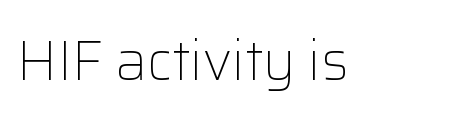
{"serif": "no", "italic": "no", "bold": "no", "weight": "light", "width": "normal", "stroke_contrast": "low", "x_height": "medium", "monospaced": "no", "underline": "no", "letter_spacing": "normal", "letter_spacing_em": 0.0, "glyph_px": 55}
